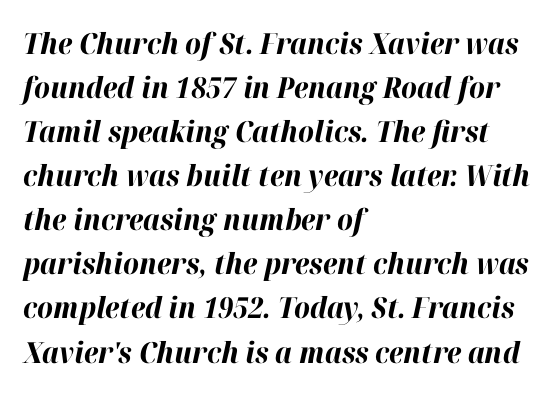
{"italic": "yes", "lean": "right", "slant_degrees": 12, "bold": "yes", "weight": "bold", "width": "normal", "stroke_contrast": "high", "x_height": "medium", "monospaced": "no", "underline": "no", "align": "left", "line_spacing": "normal", "line_spacing_ratio": 1.52, "letter_spacing": "normal", "letter_spacing_em": 0.0, "glyph_px": 29}
